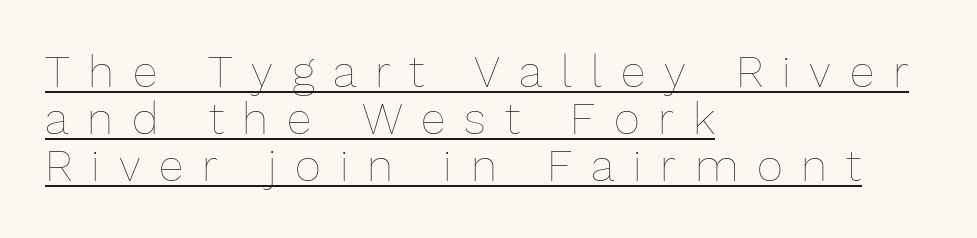
{"italic": "no", "bold": "no", "weight": "thin", "width": "normal", "stroke_contrast": "low", "x_height": "medium", "monospaced": "no", "underline": "yes", "align": "left", "line_spacing": "tight", "line_spacing_ratio": 1.05, "letter_spacing": "wide", "letter_spacing_em": 0.42, "glyph_px": 45}
